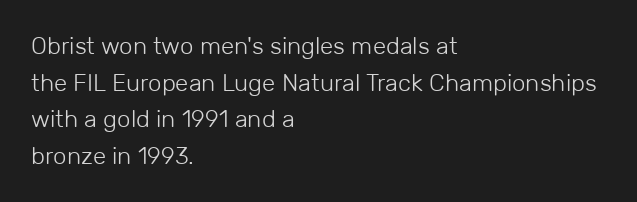
Standard letterfit; no display-style spreading of the glyphs. No chunkiness to these letters — they're not bold. This is roman type, the default non-slanted kind. Does the copy run flush right? No — it runs flush left.
